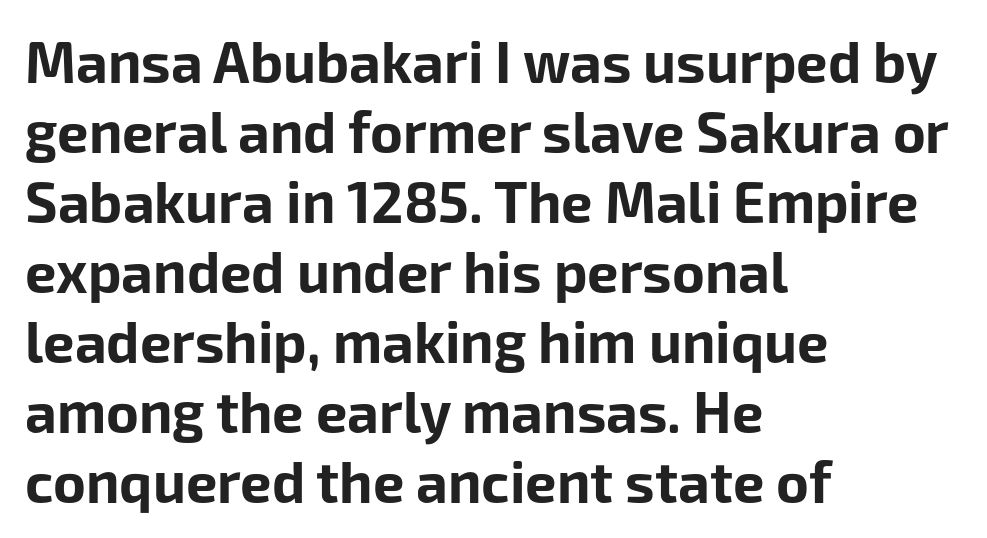
The letters stand upright; this is a roman face. The face used here is rendered with its standard letterfit. Regarding leading, the lines here are spaced in the standard way. Clear beneath every line of the passage. Think of a printed novel: that variable character pitch is what you see here. This sample uses a sans-serif face.
